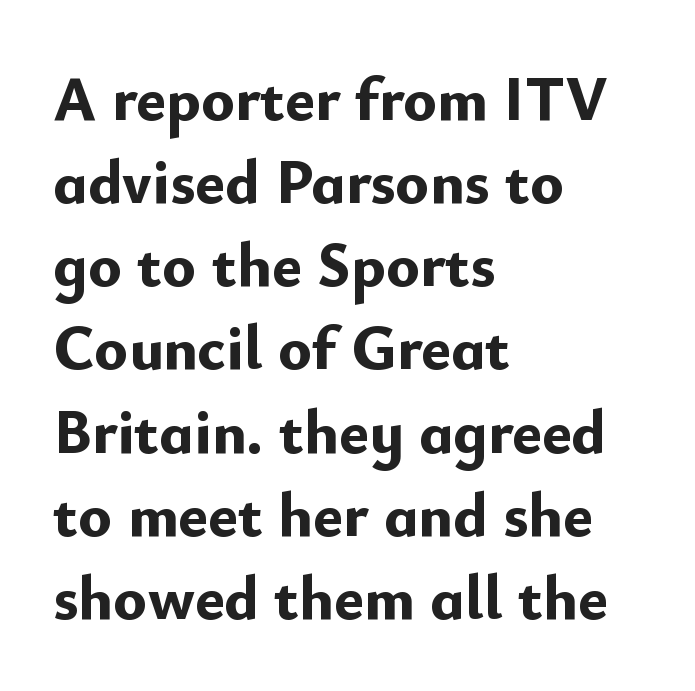
The image shows 63 px bold sans-serif type, upright; set left-aligned, normal line spacing (1.32x), normal letter spacing, not underlined; low stroke contrast and a small x-height.
